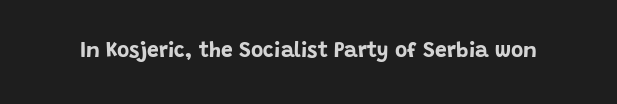
Q: Is the text bold? A: Yes.
Q: Is the text italic (slanted)? A: No, it is upright.
Q: Is the text underlined? A: No.
Q: Is the spacing between letters normal or unusually wide? A: Normal.
